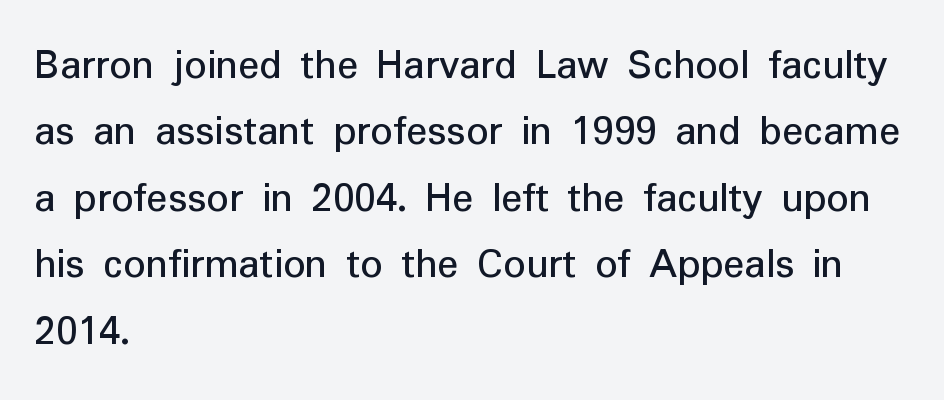
The image shows 44 px sans-serif type, upright; set left-aligned, normal line spacing (1.51x), normal letter spacing, not underlined; low stroke contrast and a medium x-height.
